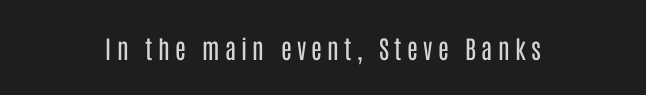
The image shows 25 px text type, upright; set centered, unusually wide letter spacing (+0.21 em), not underlined.
